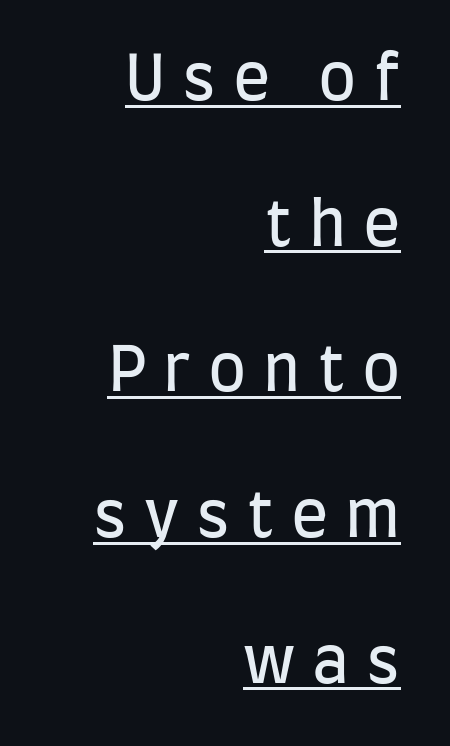
The image shows 62 px regular-weight, condensed sans-serif type, upright; set right-aligned, loose line spacing (2.35x), unusually wide letter spacing (+0.27 em), underlined; low stroke contrast and a large x-height.
